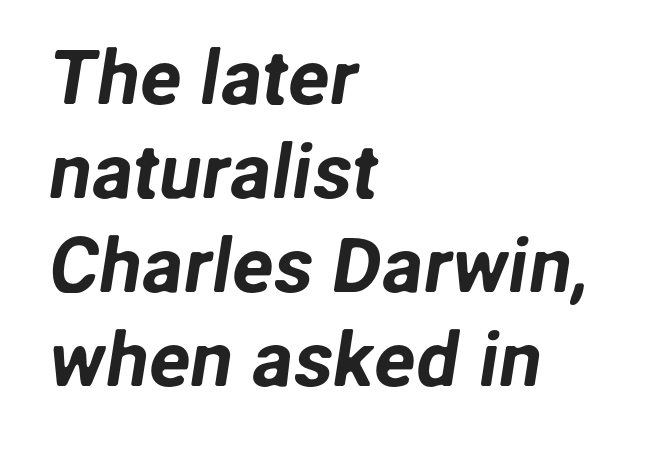
The image shows 77 px sans-serif type; set left-aligned, line spacing 1.22x, normal letter spacing, not underlined; low stroke contrast and a medium x-height.
